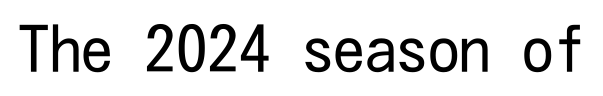
{"serif": "no", "italic": "no", "bold": "no", "weight": "regular", "width": "condensed", "stroke_contrast": "low", "x_height": "medium", "underline": "no", "letter_spacing": "normal", "letter_spacing_em": 0.0, "glyph_px": 63}
